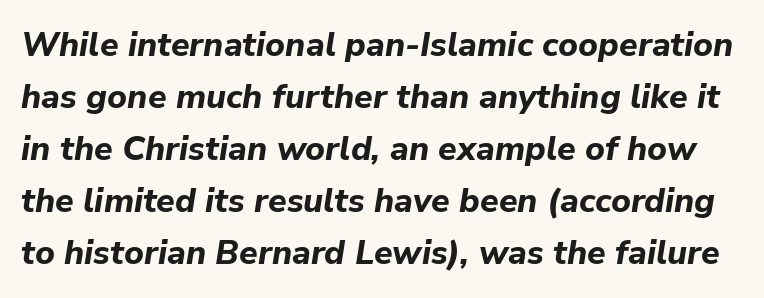
The image shows 34 px bold type, italic (leaning right); set normal line spacing (1.53x), normal letter spacing, not underlined; low stroke contrast and a medium x-height.
